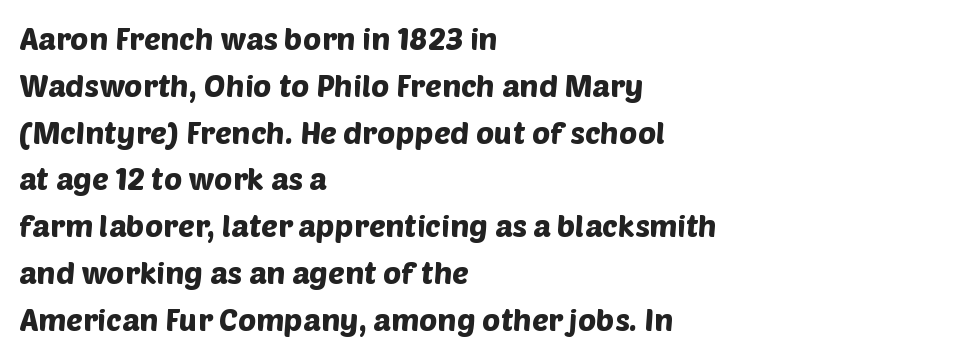
The image shows 31 px sans-serif type; set left-aligned, normal line spacing (1.51x), normal letter spacing, not underlined; low stroke contrast and a large x-height.
